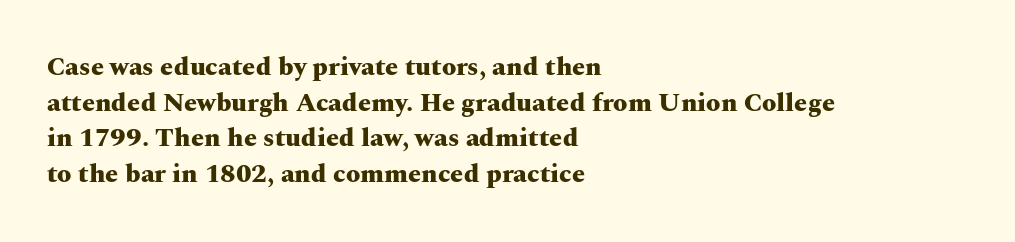
The image shows 26 px bold type, upright; set left-aligned, normal line spacing (1.37x), normal letter spacing, not underlined.
